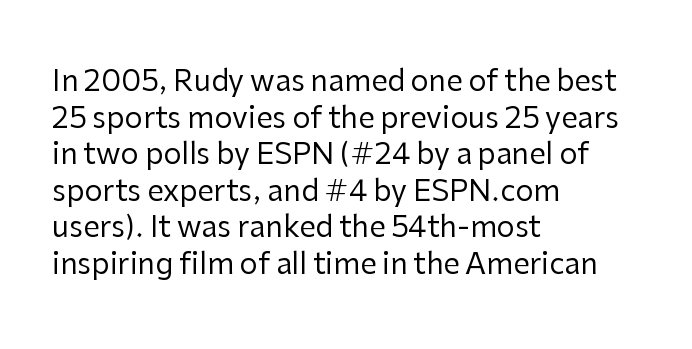
The letters advance in unequal steps, a hallmark of proportional type. The string is rendered with underlining switched off. The axis of the letterforms is exactly vertical. Honestly, the letter spacing is just normal — you wouldn't notice it. No chunkiness to these letters — they're not bold. The rendering uses a moderate line-height, typical for paragraphs.
